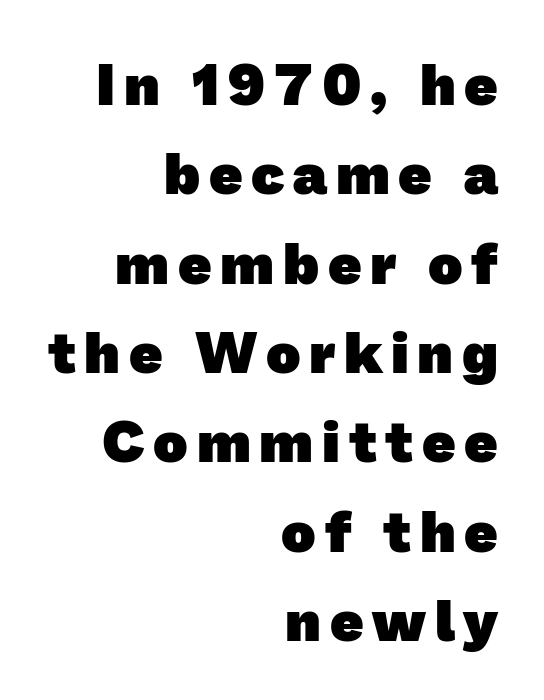
{"serif": "no", "bold": "yes", "weight": "heavy", "width": "normal", "stroke_contrast": "low", "x_height": "medium", "monospaced": "no", "underline": "no", "align": "right", "line_spacing": "normal", "line_spacing_ratio": 1.54, "glyph_px": 58}
